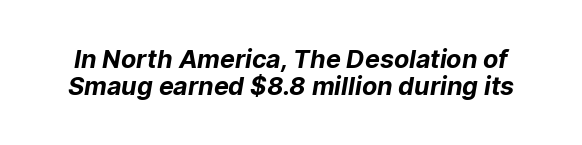
{"bold": "yes", "underline": "no", "line_spacing": "tight", "line_spacing_ratio": 1.07, "letter_spacing": "normal", "letter_spacing_em": 0.0, "glyph_px": 25}
